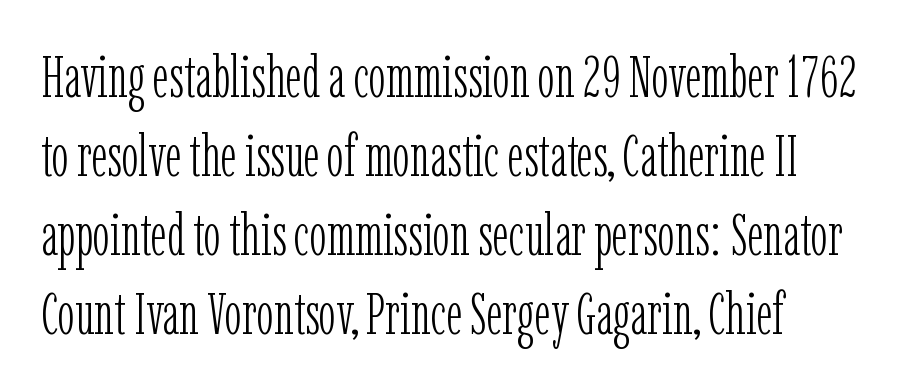
{"serif": "yes", "italic": "no", "bold": "no", "weight": "light", "width": "condensed", "stroke_contrast": "low", "x_height": "medium", "monospaced": "no", "underline": "no", "line_spacing": "normal", "line_spacing_ratio": 1.36, "letter_spacing": "normal", "letter_spacing_em": 0.0, "glyph_px": 58}
